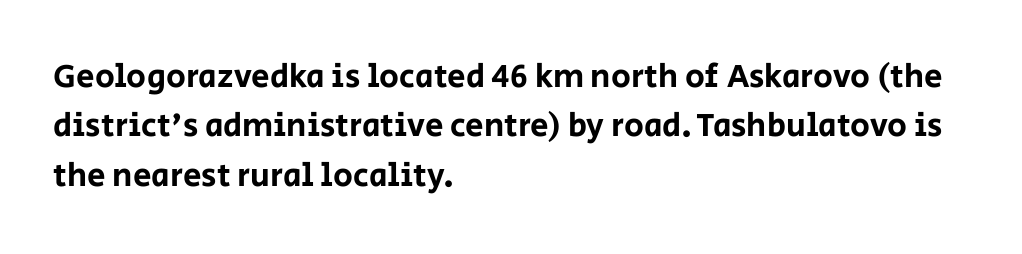
{"serif": "no", "italic": "no", "width": "normal", "stroke_contrast": "low", "x_height": "large", "monospaced": "no", "underline": "no", "align": "left", "line_spacing": "normal", "line_spacing_ratio": 1.5, "letter_spacing": "normal", "letter_spacing_em": 0.0, "glyph_px": 33}
